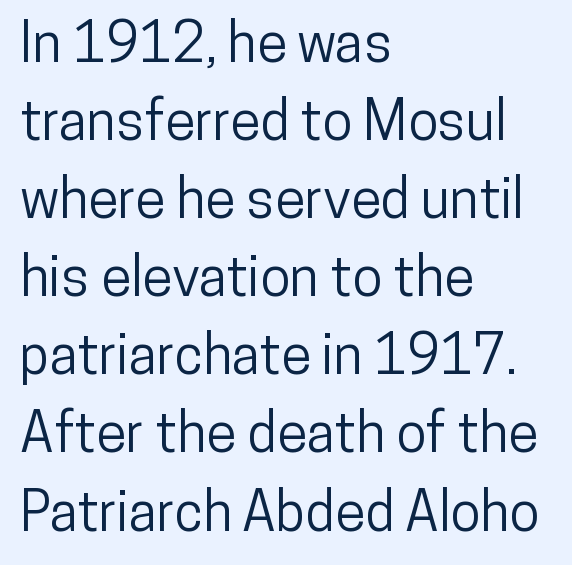
The strip under each line holds only bare page. Serifs: no, the terminals of the letterforms are clean. The rendering anchors every line to the left-hand side. Proportional: the letters do not fall into vertical columns.
